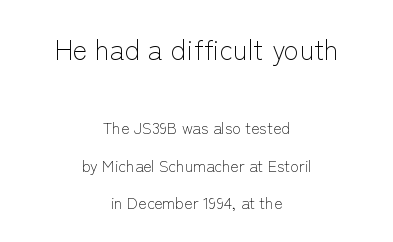
Q: Is the text bold? A: No.
Q: Is the text italic (slanted)? A: No, it is upright.
Q: Is the typeface a serif or a sans-serif typeface? A: Sans-serif.
Q: Is the text underlined? A: No.
Q: How is the paragraph aligned? A: Centered.
Q: Is the spacing between letters normal or unusually wide? A: Normal.
Q: Is the spacing between lines tight, normal or loose? A: Loose.
Q: Which block of text is set in a larger size, the first (top) or the second (bottom)? A: The first (top) one.
Q: Width (condensed, normal, or wide)? A: Normal.
Q: Stroke contrast? A: Low.
Q: x-height? A: Medium.
Q: Monospaced? A: No.
